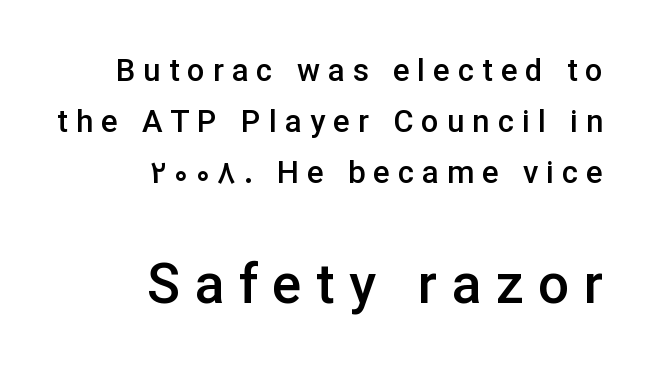
Q: Is the text bold? A: Semi-bold.
Q: Is the text italic (slanted)? A: No, it is upright.
Q: Is the typeface a serif or a sans-serif typeface? A: Sans-serif.
Q: Is the text underlined? A: No.
Q: How is the paragraph aligned? A: Right-aligned.
Q: Is the spacing between letters normal or unusually wide? A: Unusually wide.
Q: Is the spacing between lines tight, normal or loose? A: Normal.
Q: Which block of text is set in a larger size, the first (top) or the second (bottom)? A: The second (bottom) one.
Q: Width (condensed, normal, or wide)? A: Normal.
Q: Stroke contrast? A: Low.
Q: x-height? A: Medium.
Q: Monospaced? A: No.
